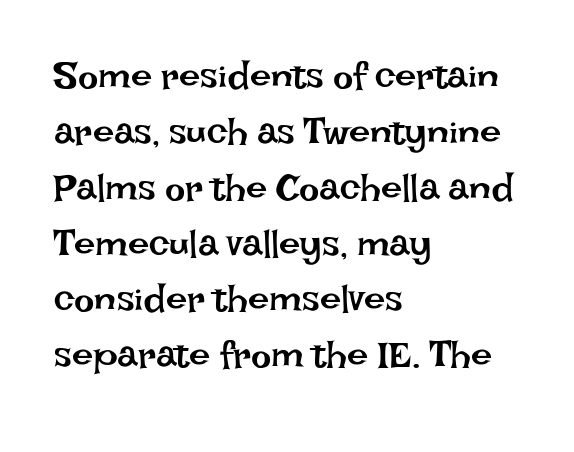
Letters have the restrained weight of plain body copy at most. Alignment: flush left. Evenly set lines give the paragraph a standard silhouette. Do the letters lean? They stand straight.
